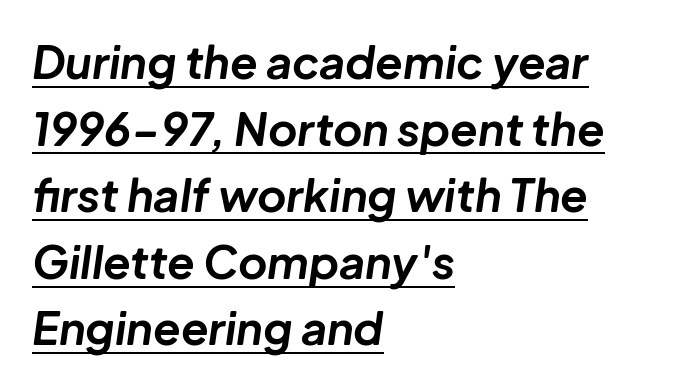
Q: Is the text bold? A: Yes.
Q: Is the text italic (slanted)? A: Yes, it leans right by about 8 degrees.
Q: Is the text underlined? A: Yes.
Q: How is the paragraph aligned? A: Left-aligned.
Q: Is the spacing between letters normal or unusually wide? A: Normal.
Q: Is the spacing between lines tight, normal or loose? A: Normal.
Q: Width (condensed, normal, or wide)? A: Normal.
Q: Stroke contrast? A: Low.
Q: x-height? A: Medium.
Q: Monospaced? A: No.
